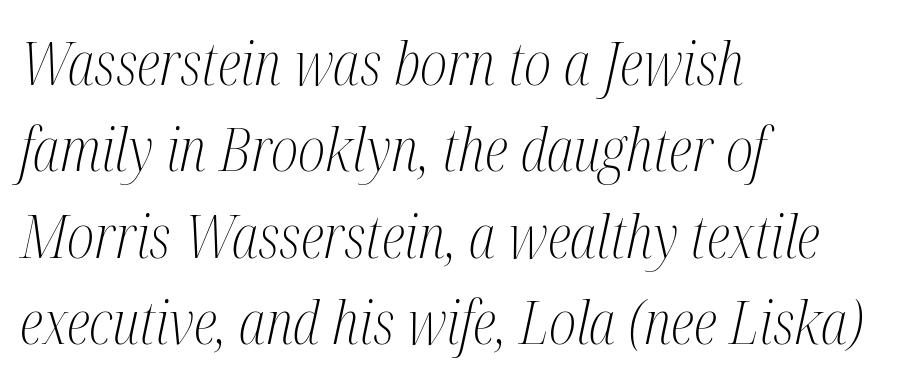
The image shows 60 px light, condensed serif type, italic (leaning right); set left-aligned, normal line spacing (1.44x), normal letter spacing, not underlined; medium stroke contrast and a medium x-height.
